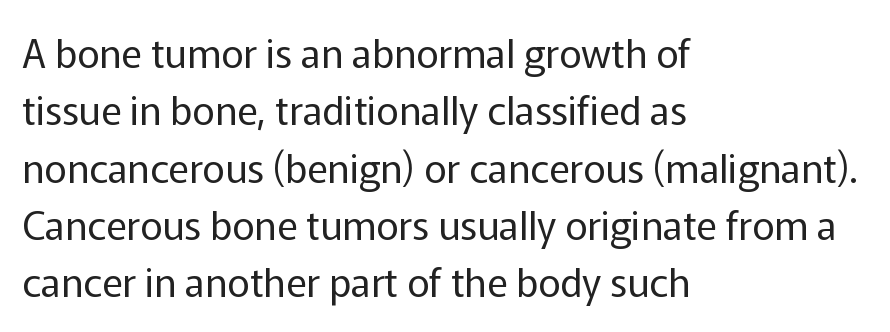
{"serif": "no", "italic": "no", "bold": "no", "weight": "regular", "width": "normal", "stroke_contrast": "low", "x_height": "medium", "monospaced": "no", "underline": "no", "align": "left", "line_spacing": "normal", "line_spacing_ratio": 1.47, "letter_spacing": "normal", "letter_spacing_em": 0.0, "glyph_px": 39}
